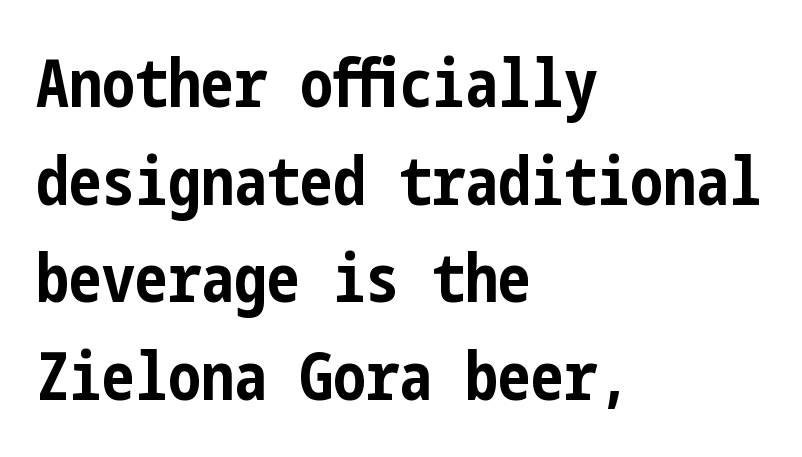
{"serif": "no", "italic": "no", "bold": "yes", "weight": "bold", "width": "condensed", "stroke_contrast": "low", "x_height": "medium", "underline": "no", "align": "left", "line_spacing": "normal", "line_spacing_ratio": 1.48, "letter_spacing": "normal", "letter_spacing_em": 0.0, "glyph_px": 66}
